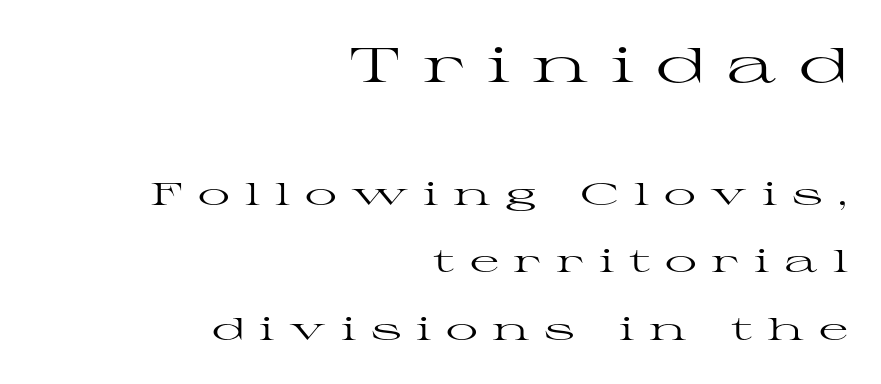
The image shows 48 px regular-weight, wide serif type, upright; set right-aligned, loose line spacing (2.1x), unusually wide letter spacing (+0.46 em), not underlined; the first (top) block is 1.5x larger; high stroke contrast and a medium x-height.
